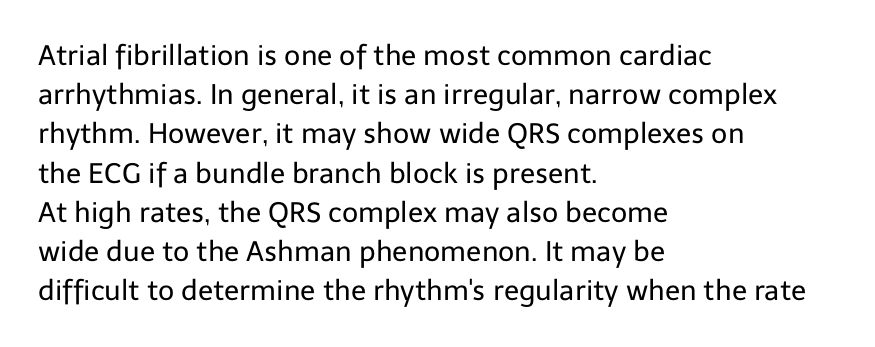
The image shows 28 px regular-weight sans-serif type, upright; set left-aligned, normal line spacing (1.4x), normal letter spacing, not underlined; low stroke contrast and a medium x-height.
